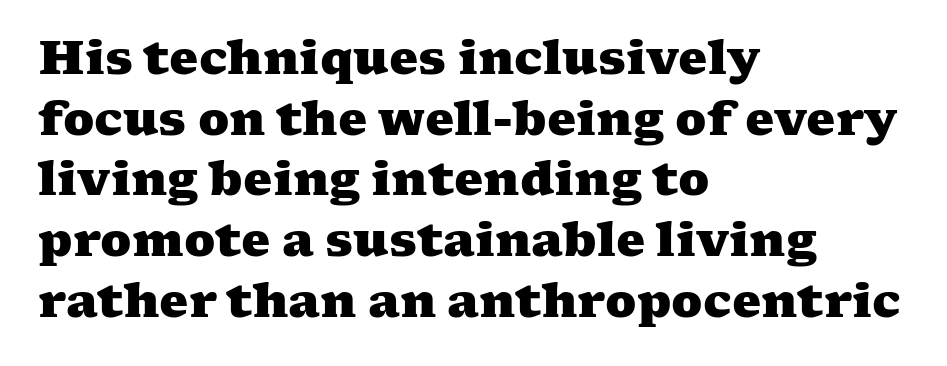
Reading down the block, your eye returns to a fixed left position each line. Serif or sans? Serif — the stroke terminals have little feet. Lines of text with bare space underneath. These lines are rendered in a variable-pitch font.
